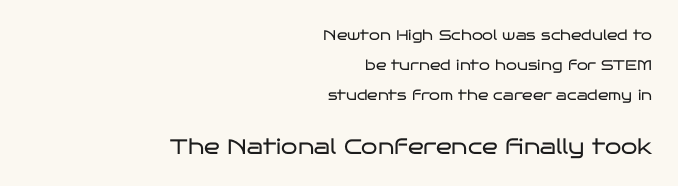
{"italic": "no", "bold": "no", "underline": "no", "align": "right", "line_spacing": "loose", "line_spacing_ratio": 2.14, "letter_spacing": "normal", "letter_spacing_em": 0.0, "larger_block": "second", "size_ratio": 1.5, "glyph_px": 21}
